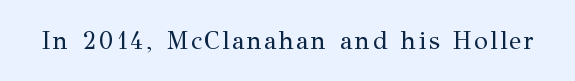
The type sits square on the baseline with zero lean. The strip under each line holds only bare page. Stroke thickness stays within the range of a standard reading face or lighter.
